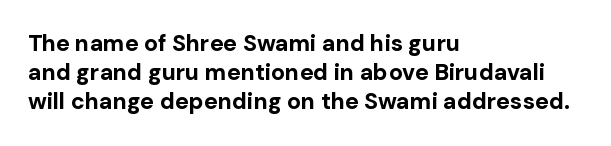
The image shows 23 px bold type, upright; set left-aligned, normal line spacing (1.27x), normal letter spacing, not underlined.
